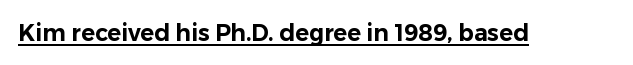
Q: Is the text italic (slanted)? A: No, it is upright.
Q: Is the text underlined? A: Yes.
Q: Is the spacing between letters normal or unusually wide? A: Normal.
